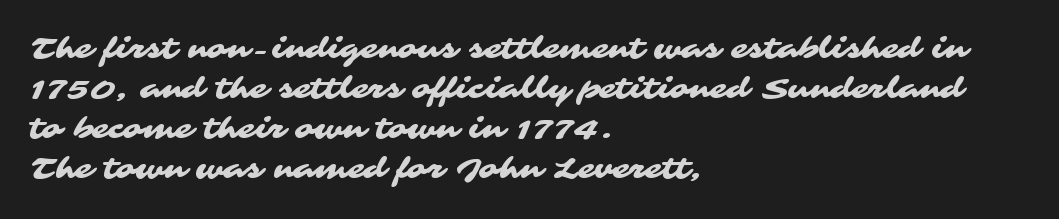
The image shows 28 px wide sans-serif type; set left-aligned, normal line spacing (1.43x), normal letter spacing, not underlined; medium stroke contrast and a medium x-height.
